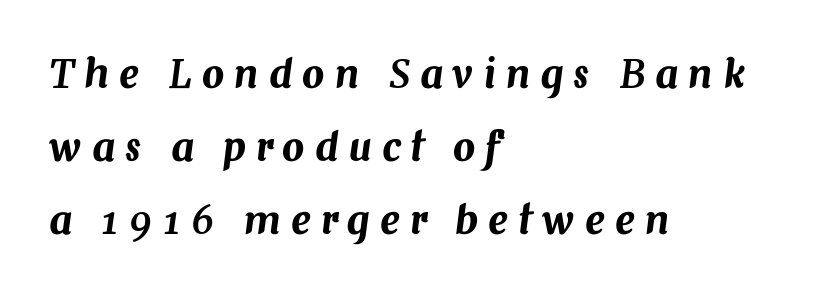
Q: Is the text italic (slanted)? A: Yes, it leans right by about 7 degrees.
Q: Is the text underlined? A: No.
Q: How is the paragraph aligned? A: Left-aligned.
Q: Is the spacing between letters normal or unusually wide? A: Unusually wide.
Q: Width (condensed, normal, or wide)? A: Normal.
Q: Stroke contrast? A: Medium.
Q: x-height? A: Medium.
Q: Monospaced? A: No.
